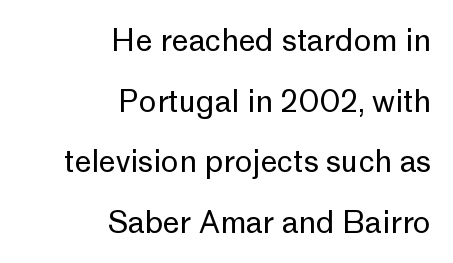
Q: Is the text bold? A: No.
Q: Is the text italic (slanted)? A: No, it is upright.
Q: Is the typeface a serif or a sans-serif typeface? A: Sans-serif.
Q: Is the text underlined? A: No.
Q: How is the paragraph aligned? A: Right-aligned.
Q: Is the spacing between letters normal or unusually wide? A: Normal.
Q: Is the spacing between lines tight, normal or loose? A: Loose.
Q: Width (condensed, normal, or wide)? A: Normal.
Q: Stroke contrast? A: Low.
Q: x-height? A: Medium.
Q: Monospaced? A: No.
